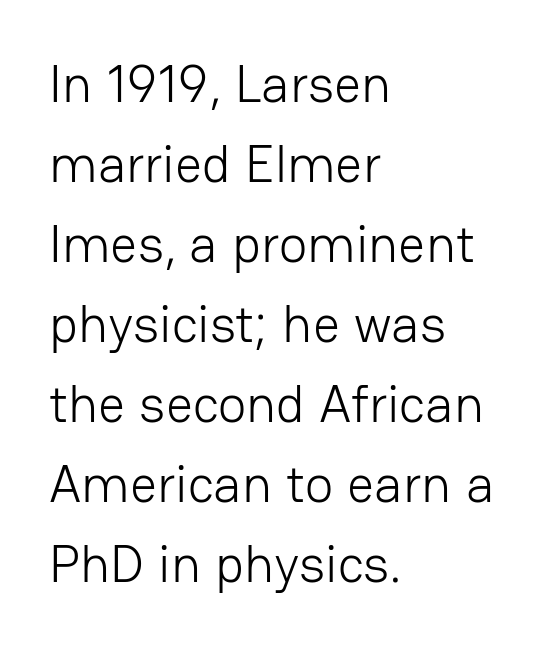
Q: Is the text bold? A: No.
Q: Is the text italic (slanted)? A: No, it is upright.
Q: Is the typeface a serif or a sans-serif typeface? A: Sans-serif.
Q: Is the text underlined? A: No.
Q: How is the paragraph aligned? A: Left-aligned.
Q: Is the spacing between letters normal or unusually wide? A: Normal.
Q: Is the spacing between lines tight, normal or loose? A: Normal.
Q: Width (condensed, normal, or wide)? A: Normal.
Q: Stroke contrast? A: Low.
Q: x-height? A: Medium.
Q: Monospaced? A: No.
